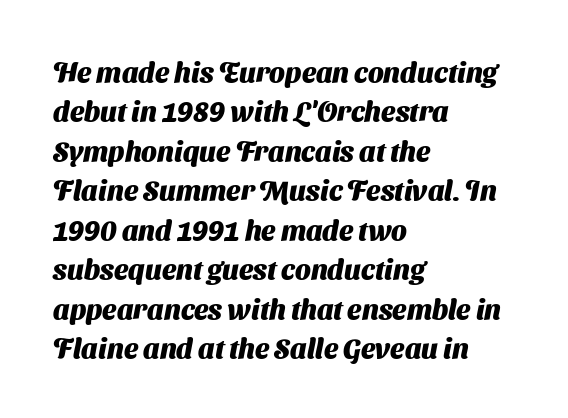
Only glyphs here, with clear space below each row. Notice how descenders clear the ascenders below comfortably — that's standard leading. Nothing sits at the stroke ends, so this counts as sans-serif. Visually the block forms a straight wall on the left and a jagged coastline on the right. Varying glyph widths throughout — classic text-font behaviour.
